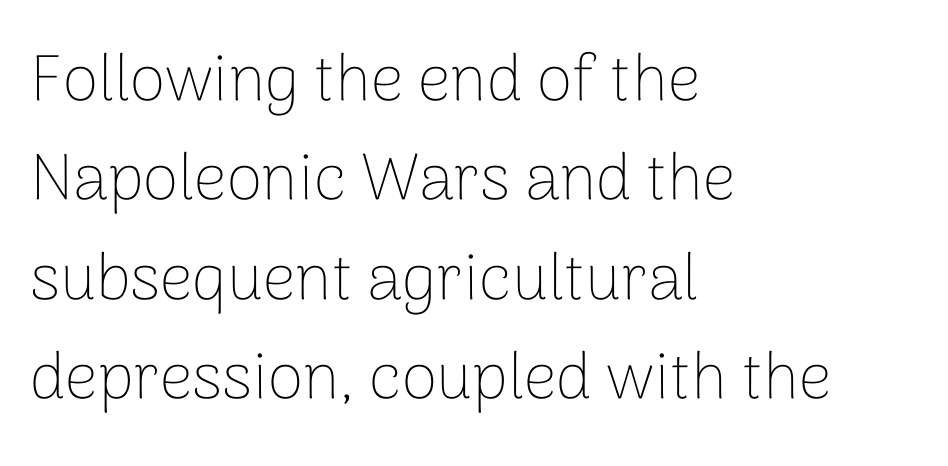
Letterform terminals end flat and unadorned throughout the passage. Is this a fixed-width face? No — the glyphs have proportional, varying widths. The typography opts for an upright posture over an oblique one. Honestly, the letter spacing is just normal — you wouldn't notice it.
